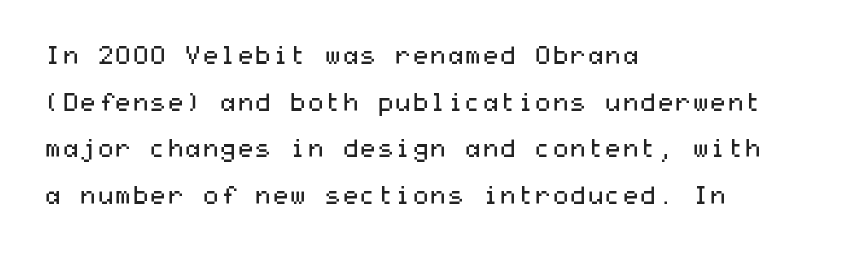
Underline: absent. The letters look calm and open, with moderate or lighter stems. The rag falls on the right side of this text block. The rendering keeps characters at their native spacing.
